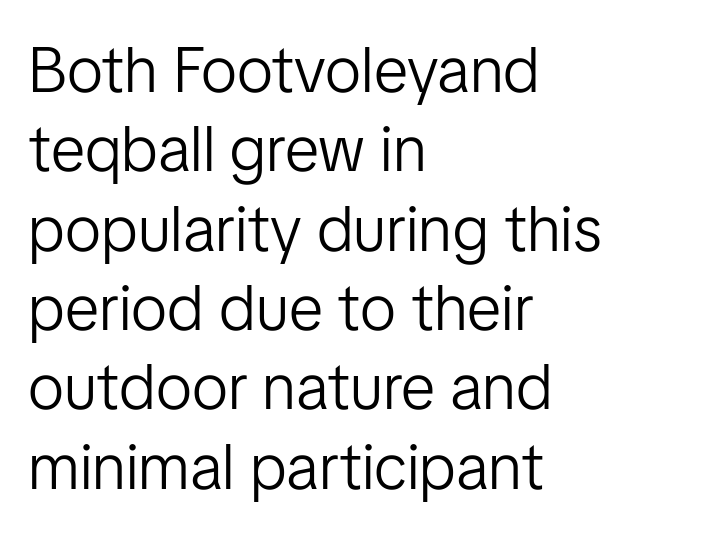
The image shows 64 px light sans-serif type, upright; set left-aligned, line spacing 1.24x, normal letter spacing, not underlined; low stroke contrast and a medium x-height.
